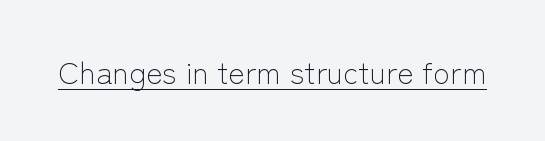
Q: Is the text bold? A: No.
Q: Is the text italic (slanted)? A: No, it is upright.
Q: Is the typeface a serif or a sans-serif typeface? A: Sans-serif.
Q: Is the text underlined? A: Yes.
Q: Is the spacing between letters normal or unusually wide? A: Normal.
Q: Width (condensed, normal, or wide)? A: Normal.
Q: Stroke contrast? A: Low.
Q: x-height? A: Medium.
Q: Monospaced? A: No.
